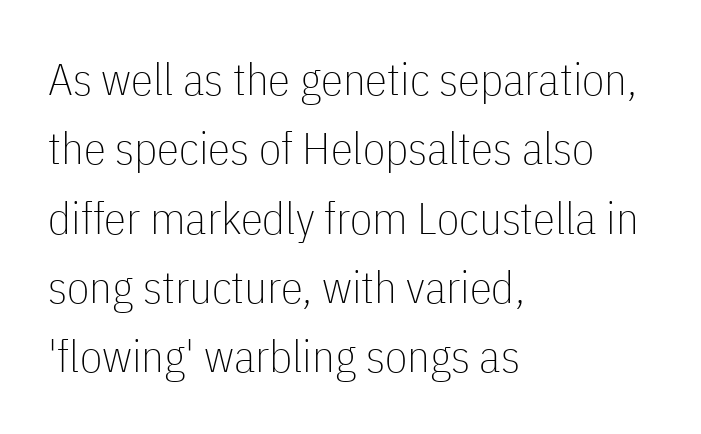
{"serif": "no", "italic": "no", "bold": "no", "weight": "thin", "width": "condensed", "stroke_contrast": "low", "x_height": "medium", "monospaced": "no", "underline": "no", "align": "left", "line_spacing": "normal", "line_spacing_ratio": 1.54, "letter_spacing": "normal", "letter_spacing_em": 0.0, "glyph_px": 45}
